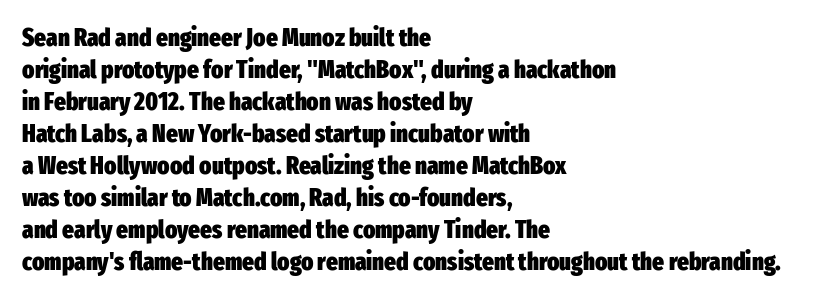
{"italic": "no", "bold": "yes", "underline": "no", "align": "left", "line_spacing": "normal", "line_spacing_ratio": 1.28, "letter_spacing": "normal", "letter_spacing_em": 0.0, "glyph_px": 25}
